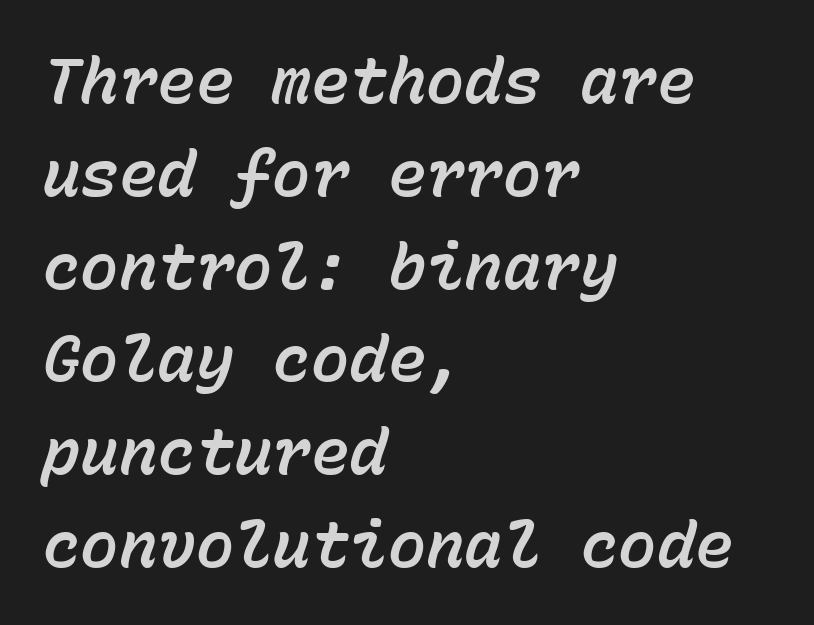
Q: Is the text italic (slanted)? A: Yes, it leans right by about 15 degrees.
Q: Is the text underlined? A: No.
Q: How is the paragraph aligned? A: Left-aligned.
Q: Is the spacing between letters normal or unusually wide? A: Normal.
Q: Is the spacing between lines tight, normal or loose? A: Normal.
Q: Width (condensed, normal, or wide)? A: Normal.
Q: Stroke contrast? A: Low.
Q: x-height? A: Medium.
Q: Monospaced? A: Yes.
